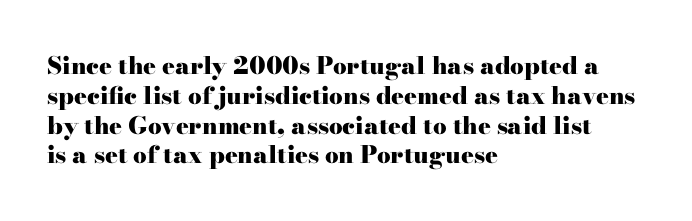
{"italic": "no", "bold": "yes", "underline": "no", "align": "left", "line_spacing_ratio": 1.24, "letter_spacing": "normal", "letter_spacing_em": 0.0, "glyph_px": 24}
